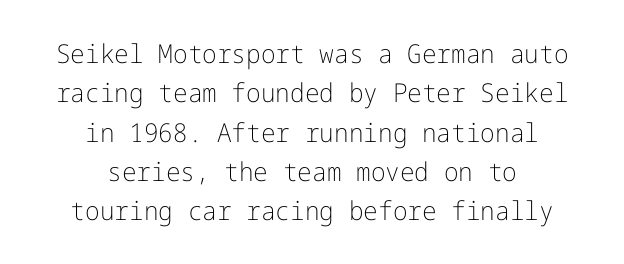
Q: Is the text bold? A: No.
Q: Is the text italic (slanted)? A: No, it is upright.
Q: Is the text underlined? A: No.
Q: How is the paragraph aligned? A: Centered.
Q: Is the spacing between letters normal or unusually wide? A: Normal.
Q: Is the spacing between lines tight, normal or loose? A: Normal.
